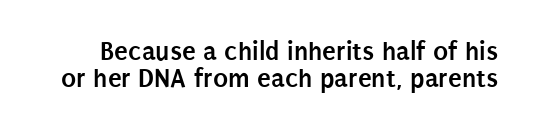
Q: Is the text bold? A: Yes.
Q: Is the text italic (slanted)? A: No, it is upright.
Q: Is the typeface a serif or a sans-serif typeface? A: Sans-serif.
Q: Is the text underlined? A: No.
Q: Is the spacing between letters normal or unusually wide? A: Normal.
Q: Is the spacing between lines tight, normal or loose? A: Tight.
Q: Width (condensed, normal, or wide)? A: Condensed.
Q: Stroke contrast? A: Low.
Q: x-height? A: Large.
Q: Monospaced? A: No.
